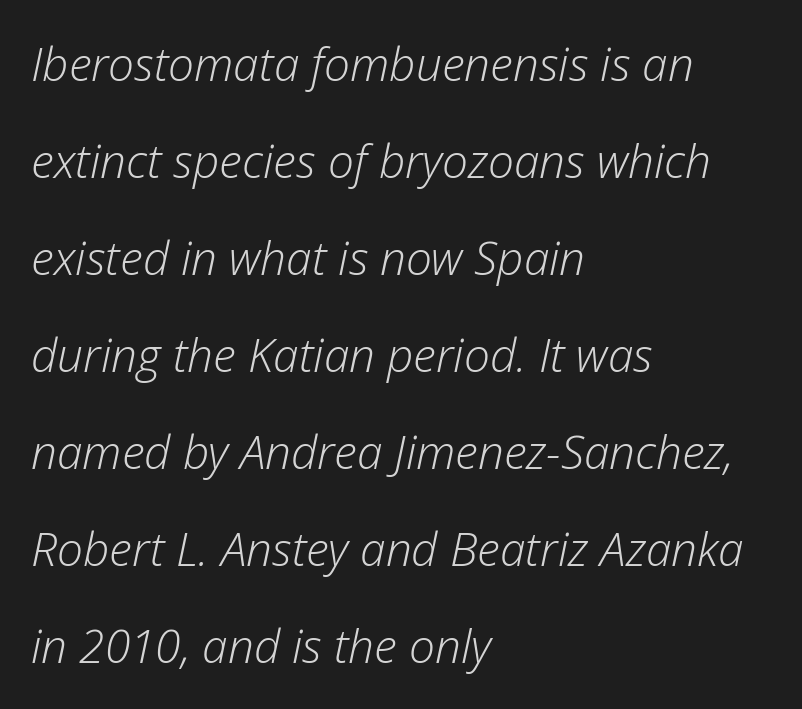
Q: Is the text bold? A: No.
Q: Is the text italic (slanted)? A: Yes, it leans right by about 12 degrees.
Q: Is the text underlined? A: No.
Q: How is the paragraph aligned? A: Left-aligned.
Q: Is the spacing between letters normal or unusually wide? A: Normal.
Q: Is the spacing between lines tight, normal or loose? A: Loose.
Q: Width (condensed, normal, or wide)? A: Normal.
Q: Stroke contrast? A: Low.
Q: x-height? A: Medium.
Q: Monospaced? A: No.
